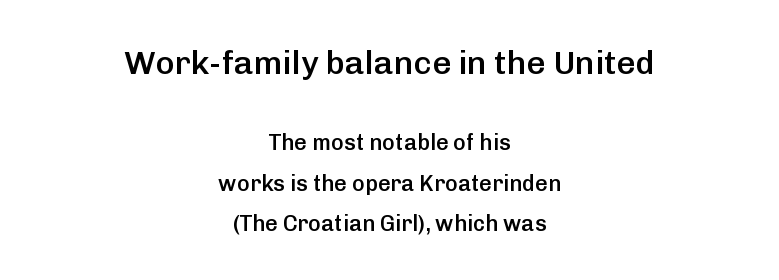
A roman cut, with each character standing at attention. Between one letter and the next there's only the usual sliver of space. Emphasis by weight is partial: semibold. Are there feet on the stems? There aren't — it's a sans. One-word summary of the alignment: center. The gap between lines stays unmarked.
